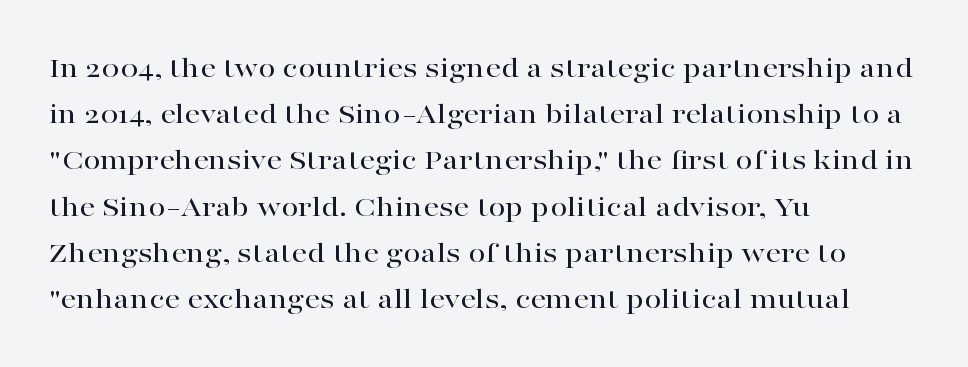
{"serif": "yes", "italic": "no", "width": "wide", "stroke_contrast": "high", "x_height": "medium", "monospaced": "no", "underline": "no", "align": "left", "line_spacing": "normal", "line_spacing_ratio": 1.49, "letter_spacing": "normal", "letter_spacing_em": 0.0, "glyph_px": 31}
